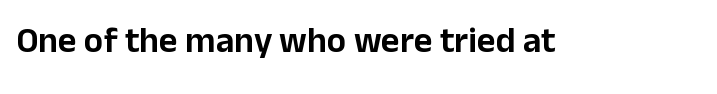
{"serif": "no", "italic": "no", "width": "normal", "stroke_contrast": "low", "x_height": "medium", "monospaced": "no", "underline": "no", "letter_spacing": "normal", "letter_spacing_em": 0.0, "glyph_px": 36}
